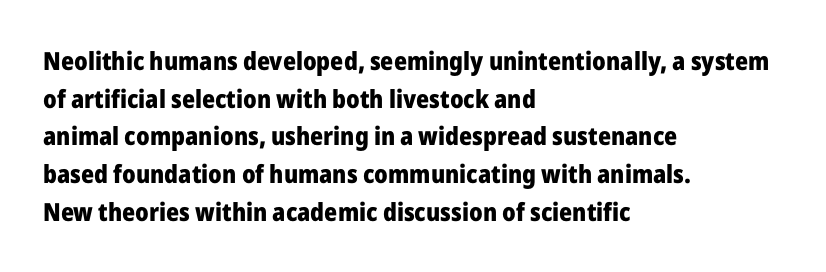
{"italic": "no", "bold": "yes", "underline": "no", "align": "left", "line_spacing": "normal", "line_spacing_ratio": 1.51, "letter_spacing": "normal", "letter_spacing_em": 0.0, "glyph_px": 25}
